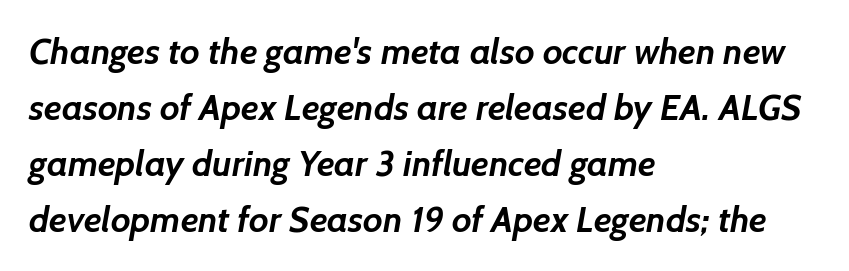
{"serif": "no", "bold": "yes", "weight": "semibold", "width": "normal", "stroke_contrast": "low", "x_height": "medium", "monospaced": "no", "underline": "no", "align": "left", "line_spacing": "normal", "line_spacing_ratio": 1.56, "letter_spacing": "normal", "letter_spacing_em": 0.0, "glyph_px": 36}
